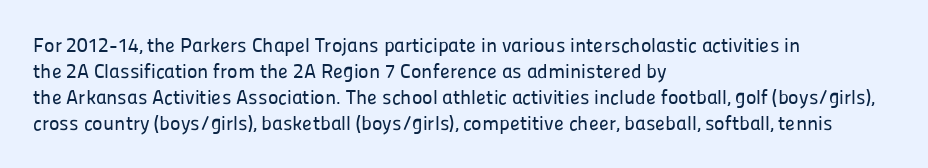
{"italic": "no", "underline": "no", "align": "left", "line_spacing": "normal", "line_spacing_ratio": 1.3, "letter_spacing": "normal", "letter_spacing_em": 0.0, "glyph_px": 20}
